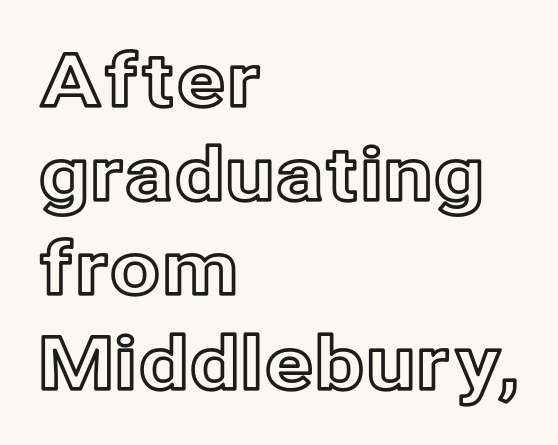
Q: Is the text italic (slanted)? A: No, it is upright.
Q: Is the text underlined? A: No.
Q: How is the paragraph aligned? A: Left-aligned.
Q: Is the spacing between letters normal or unusually wide? A: Normal.
Q: Is the spacing between lines tight, normal or loose? A: Normal.
Q: Width (condensed, normal, or wide)? A: Normal.
Q: x-height? A: Medium.
Q: Monospaced? A: No.
